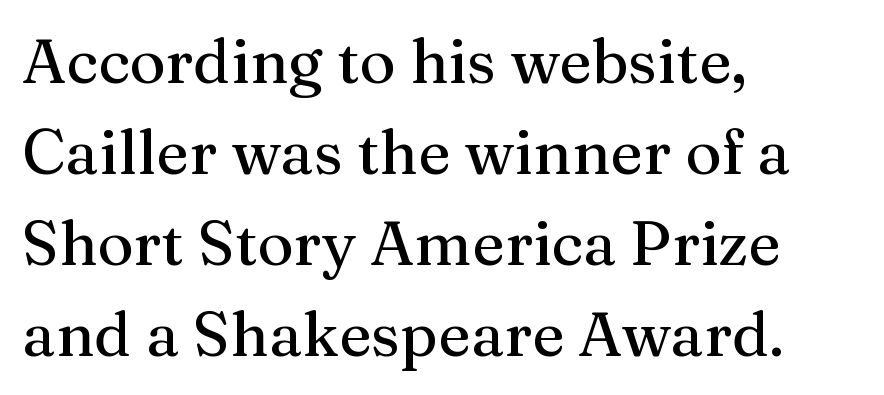
Q: Is the text italic (slanted)? A: No, it is upright.
Q: Is the typeface a serif or a sans-serif typeface? A: Serif.
Q: Is the text underlined? A: No.
Q: How is the paragraph aligned? A: Left-aligned.
Q: Is the spacing between letters normal or unusually wide? A: Normal.
Q: Is the spacing between lines tight, normal or loose? A: Normal.
Q: Width (condensed, normal, or wide)? A: Normal.
Q: Stroke contrast? A: Medium.
Q: x-height? A: Medium.
Q: Monospaced? A: No.
